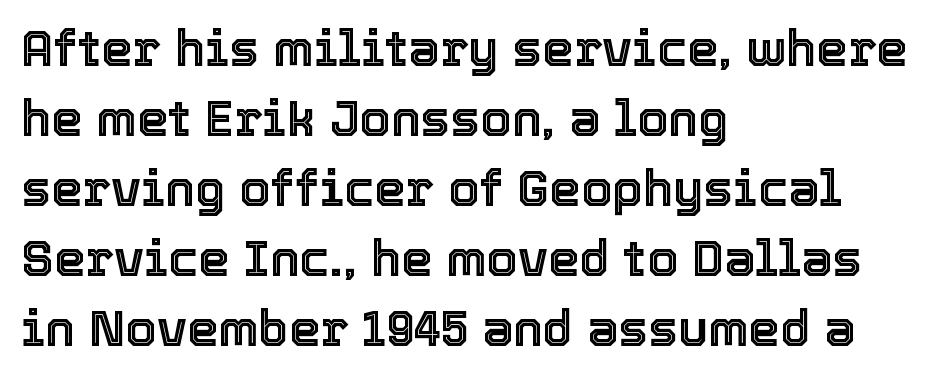
The image shows 50 px text type, upright; set left-aligned, normal line spacing (1.4x), normal letter spacing, not underlined; a medium x-height.
